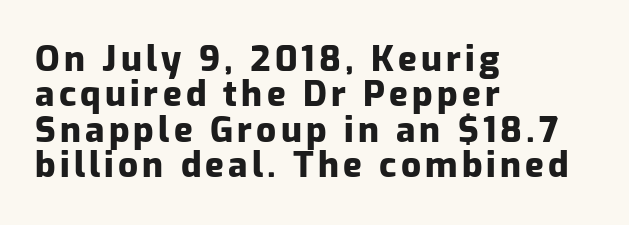
{"serif": "no", "italic": "no", "bold": "yes", "weight": "heavy", "width": "normal", "stroke_contrast": "low", "x_height": "medium", "monospaced": "no", "underline": "no", "align": "left", "line_spacing": "tight", "line_spacing_ratio": 1.01, "glyph_px": 35}
